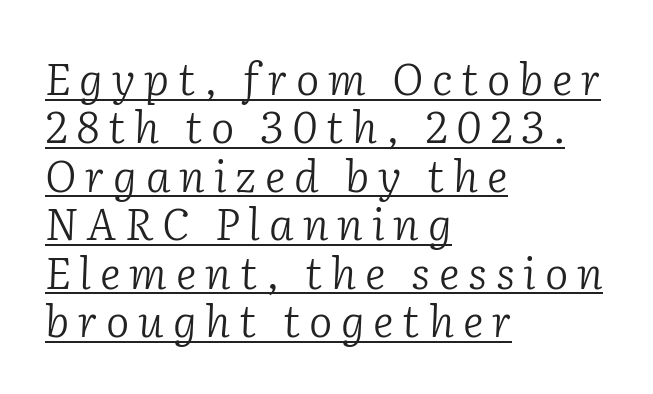
The lines in this sample share a left origin and differ only in where they stop. Italic: yes, the glyphs are oblique. Note the varied advance widths — an 'i' is clearly narrower than an 'm'. Tightly led — the rows are bunched. What decoration does the sample have? An underline. Weight: not bold — regular or lighter.
